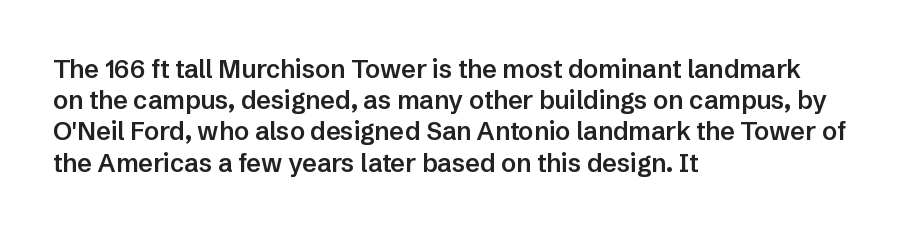
The vertical gap from one line to the next is medium. This sample is left-justified, so line endings fall wherever the words run out. Check under the words: just untouched page. Honestly, the letter spacing is just normal — you wouldn't notice it. Does the lettering tilt? It doesn't — this is upright. Typesetter's note: demi weight, one step under bold.
